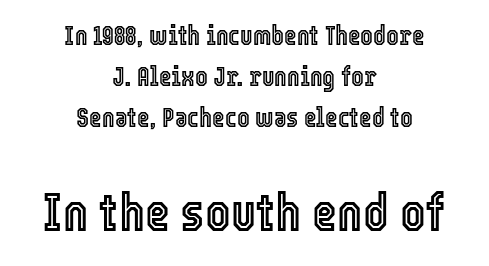
The block of text has a typical density, with ordinary space between rows. If you folded the block vertically in half, each line would mirror itself in length. Type size steps up from the first block to the second. How are the letters spaced? Ordinarily, with no added tracking. Vertical strokes here are truly vertical. The area under the type is left untouched.
